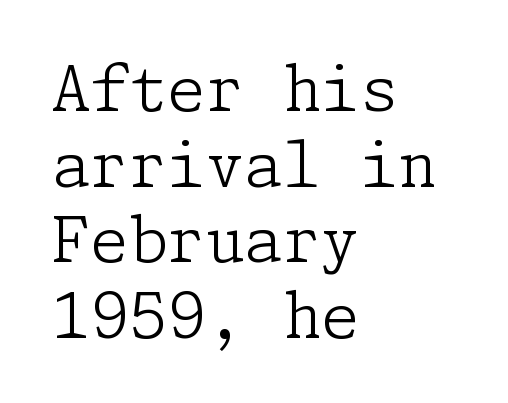
{"serif": "yes", "italic": "no", "bold": "no", "weight": "light", "width": "normal", "stroke_contrast": "low", "x_height": "medium", "underline": "no", "align": "left", "line_spacing_ratio": 1.22, "letter_spacing": "normal", "letter_spacing_em": 0.0, "glyph_px": 62}
